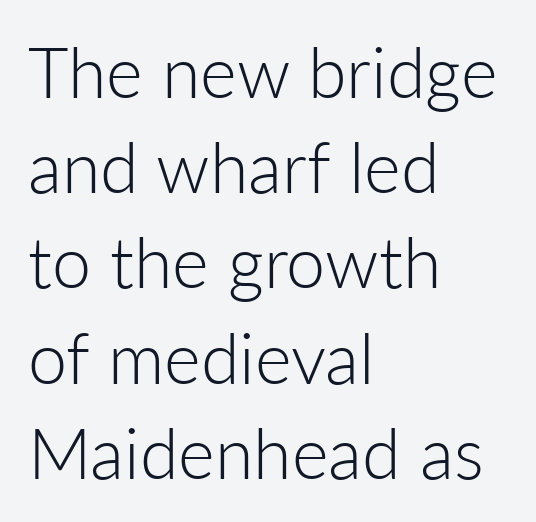
The lettering stays uniformly vertical, giving the passage a roman look. Caption: face not bold, strokes unweighted. Check where the strokes stop: nothing finishes them off — pure sans. This sample is left-justified, so line endings fall wherever the words run out. Think of a printed novel: that variable character pitch is what you see here.
